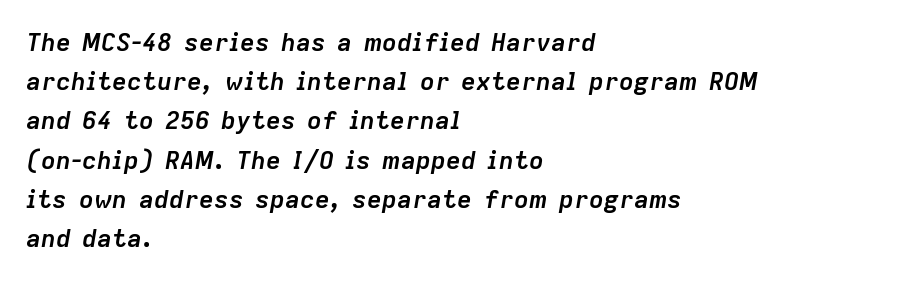
As a designer I'd log this as weight 700, bold. The passage shown stacks its lines at a standard gap. The passage is arranged the way most books set body copy — flush left. You can tell it's italic because the verticals aren't actually vertical. Nothing unusual about the tracking: characters are spaced as the font intends. Decoration check: the copy has no underline.
